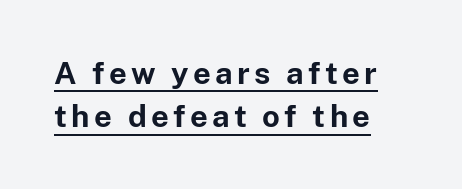
Q: Is the text bold? A: Yes.
Q: Is the text italic (slanted)? A: No, it is upright.
Q: Is the typeface a serif or a sans-serif typeface? A: Sans-serif.
Q: Is the text underlined? A: Yes.
Q: How is the paragraph aligned? A: Left-aligned.
Q: Is the spacing between lines tight, normal or loose? A: Normal.
Q: Width (condensed, normal, or wide)? A: Normal.
Q: Stroke contrast? A: Low.
Q: x-height? A: Medium.
Q: Monospaced? A: No.
